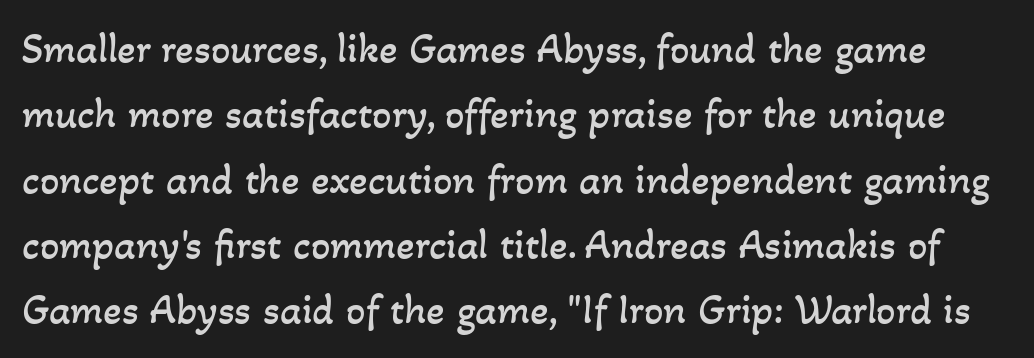
The image shows 43 px regular-weight type; set normal line spacing (1.52x), normal letter spacing, not underlined; low stroke contrast and a small x-height.
